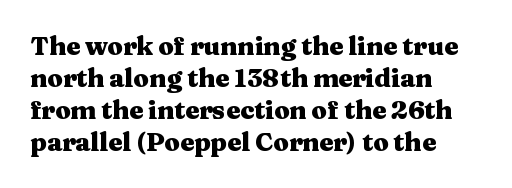
{"italic": "no", "bold": "yes", "underline": "no", "align": "left", "line_spacing": "normal", "line_spacing_ratio": 1.28, "letter_spacing": "normal", "letter_spacing_em": 0.0, "glyph_px": 25}
